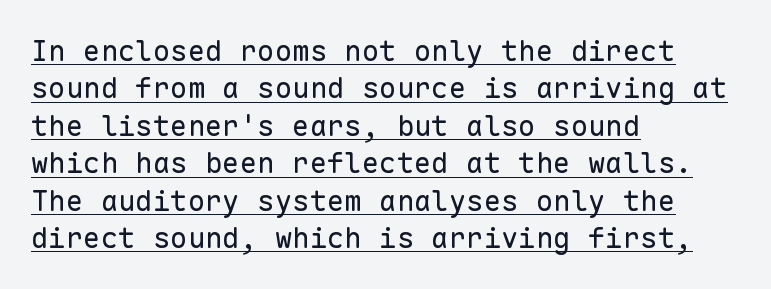
Nothing unusual about the tracking: characters are spaced as the font intends. In terms of posture, this sample is upright. Counters stay open thanks to moderate or lighter strokes. Descenders here cross a horizontal rule under the line.
